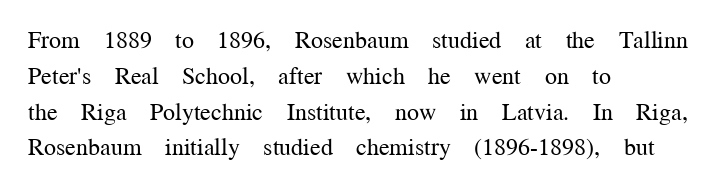
The image shows 24 px text type, upright; set left-aligned, normal line spacing (1.49x), normal letter spacing, not underlined.
